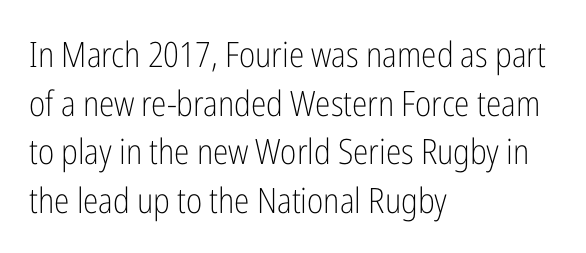
The image shows 35 px light, condensed sans-serif type, upright; set left-aligned, normal line spacing (1.39x), normal letter spacing, not underlined; low stroke contrast and a medium x-height.
